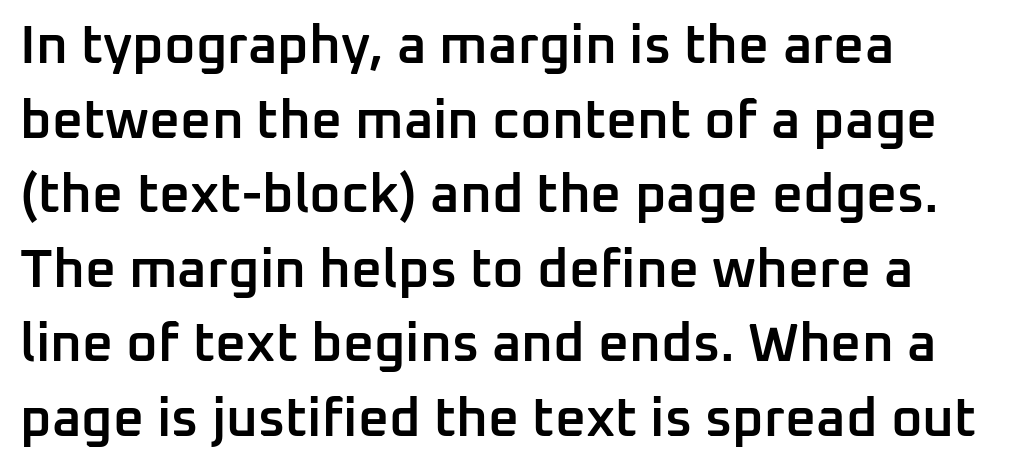
Q: Is the text bold? A: Semi-bold.
Q: Is the text italic (slanted)? A: No, it is upright.
Q: Is the typeface a serif or a sans-serif typeface? A: Sans-serif.
Q: Is the text underlined? A: No.
Q: How is the paragraph aligned? A: Left-aligned.
Q: Is the spacing between letters normal or unusually wide? A: Normal.
Q: Is the spacing between lines tight, normal or loose? A: Normal.
Q: Width (condensed, normal, or wide)? A: Normal.
Q: Stroke contrast? A: Low.
Q: x-height? A: Medium.
Q: Monospaced? A: No.
